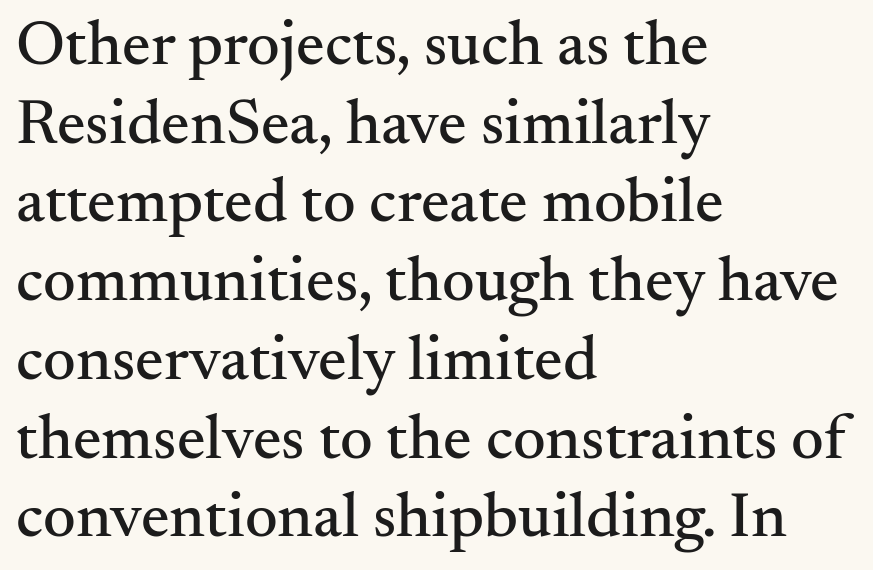
The image shows 64 px serif type, upright; set left-aligned, line spacing 1.23x, normal letter spacing, not underlined; medium stroke contrast and a small x-height.
